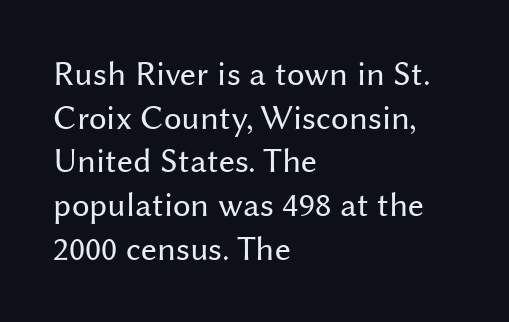
Q: Is the text bold? A: No.
Q: Is the text italic (slanted)? A: No, it is upright.
Q: Is the typeface a serif or a sans-serif typeface? A: Sans-serif.
Q: Is the text underlined? A: No.
Q: How is the paragraph aligned? A: Left-aligned.
Q: Is the spacing between letters normal or unusually wide? A: Normal.
Q: Is the spacing between lines tight, normal or loose? A: Normal.
Q: Width (condensed, normal, or wide)? A: Normal.
Q: Stroke contrast? A: Medium.
Q: x-height? A: Medium.
Q: Monospaced? A: No.
